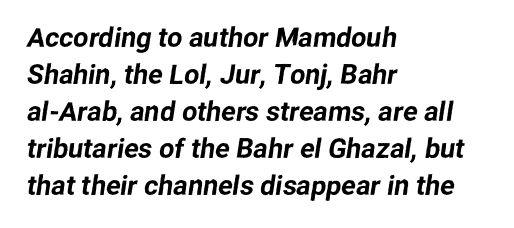
The image shows 27 px text type; set left-aligned, normal line spacing (1.37x), normal letter spacing, not underlined.
